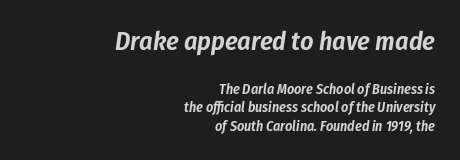
{"italic": "yes", "lean": "right", "slant_degrees": 8, "underline": "no", "align": "right", "line_spacing": "normal", "line_spacing_ratio": 1.31, "letter_spacing": "normal", "letter_spacing_em": 0.0, "larger_block": "first", "size_ratio": 1.86, "glyph_px": 26}
